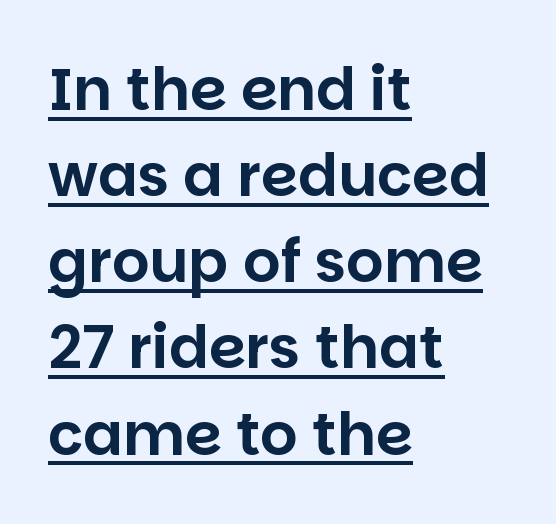
Quick note: interline space is typical. The text was rendered using a sans face with plain stroke endings. The type is set solid horizontally, with unmodified tracking. This rendering features underlined lettering. Each letter keeps its own natural width here, so spacing adapts to shape.
